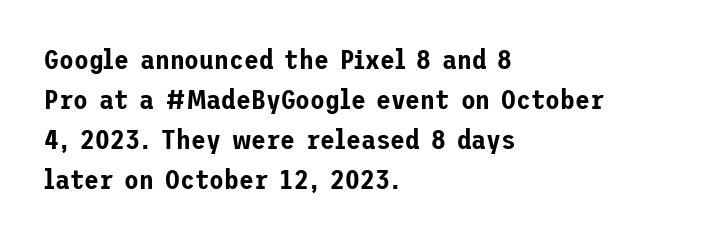
Q: Is the text italic (slanted)? A: No, it is upright.
Q: Is the text underlined? A: No.
Q: How is the paragraph aligned? A: Left-aligned.
Q: Is the spacing between letters normal or unusually wide? A: Normal.
Q: Is the spacing between lines tight, normal or loose? A: Normal.
